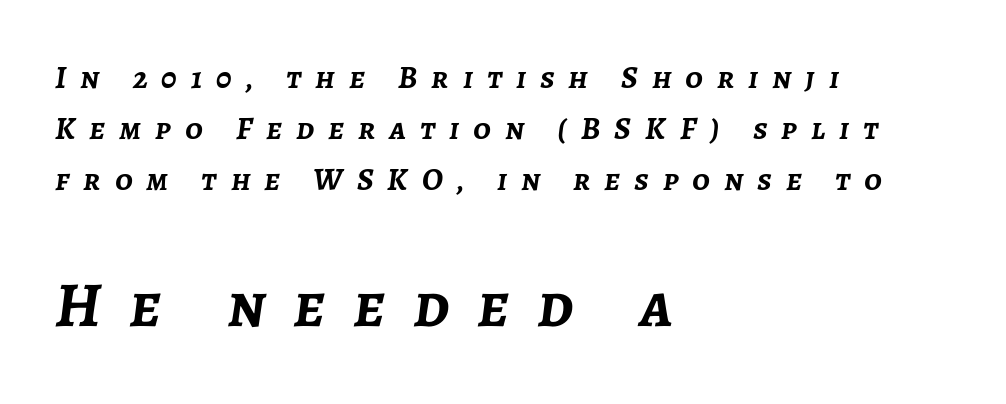
Emphasis by weight is at full strength: bold. Do the characters align in a grid? No, the font is proportional. Caption: upper text group reduced, lower text group enlarged. Vertical spacing — default. There's an unmistakable incline to the writing here.
